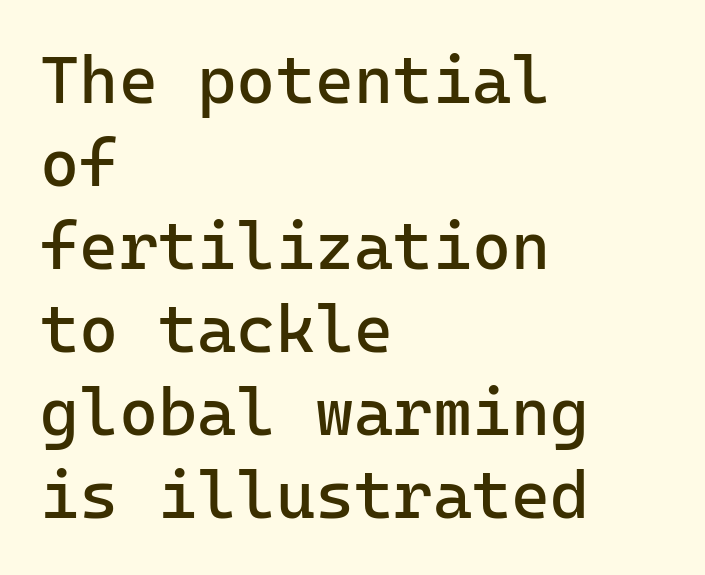
The image shows 67 px regular-weight sans-serif type, upright, monospaced; set left-aligned, line spacing 1.24x, normal letter spacing, not underlined; low stroke contrast and a medium x-height.
